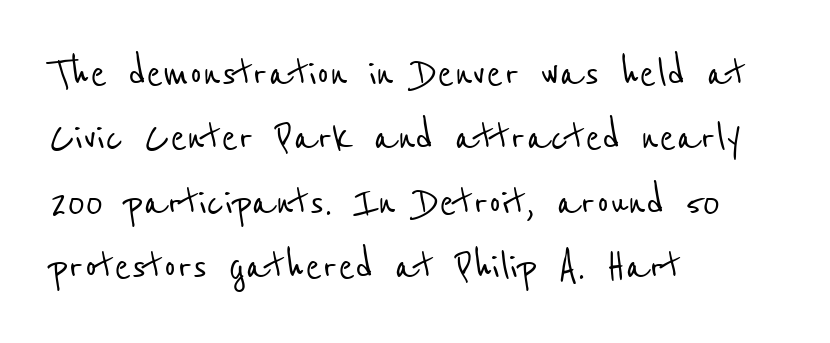
Q: Is the typeface a serif or a sans-serif typeface? A: Sans-serif.
Q: Is the text underlined? A: No.
Q: How is the paragraph aligned? A: Left-aligned.
Q: Is the spacing between letters normal or unusually wide? A: Normal.
Q: Is the spacing between lines tight, normal or loose? A: Normal.
Q: Width (condensed, normal, or wide)? A: Condensed.
Q: Stroke contrast? A: Low.
Q: x-height? A: Medium.
Q: Monospaced? A: No.
